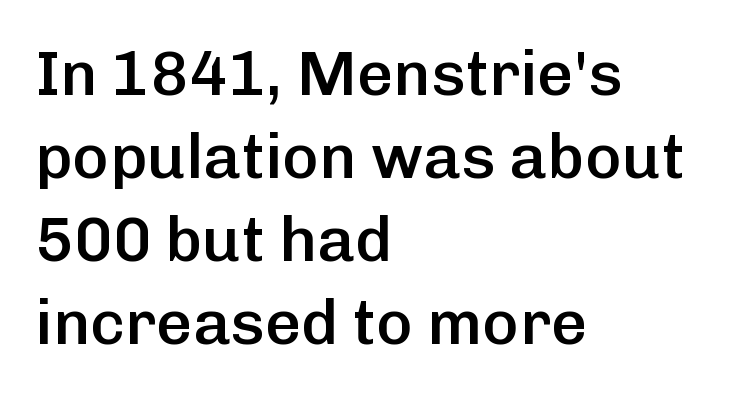
{"serif": "no", "italic": "no", "bold": "semi", "weight": "semibold", "width": "normal", "stroke_contrast": "low", "x_height": "medium", "monospaced": "no", "underline": "no", "align": "left", "line_spacing": "normal", "line_spacing_ratio": 1.32, "letter_spacing": "normal", "letter_spacing_em": 0.0, "glyph_px": 63}
